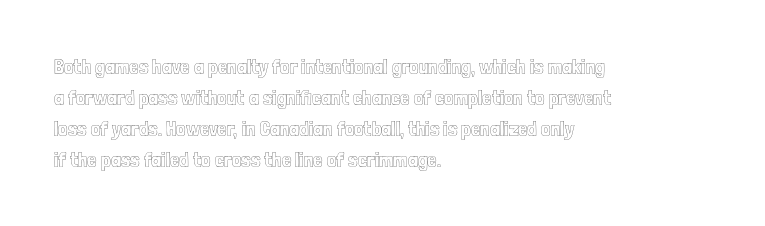
{"italic": "no", "underline": "no", "align": "left", "line_spacing": "normal", "line_spacing_ratio": 1.47, "letter_spacing": "normal", "letter_spacing_em": 0.0, "glyph_px": 21}
